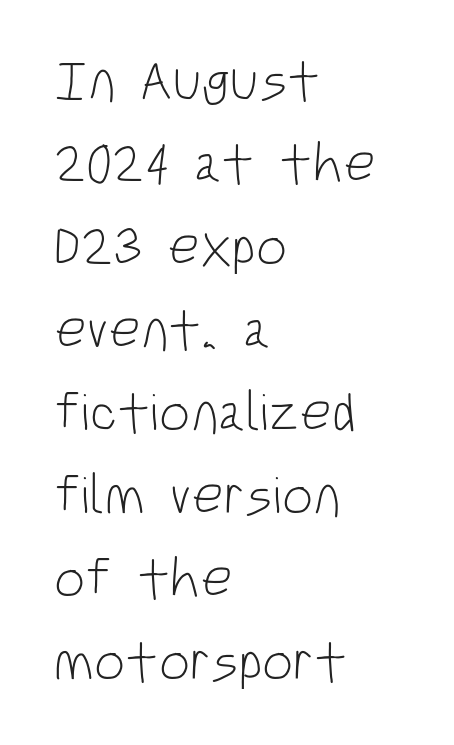
Think standard paragraph weight, or any step lighter than that. Do the characters align in a grid? No, the font is proportional. Leading: standard. Grotesque or geometric, the face here clearly has no serifs. The ragged edge is on the right, which tells us the setting is flush left. The axis of the letterforms is exactly vertical.
